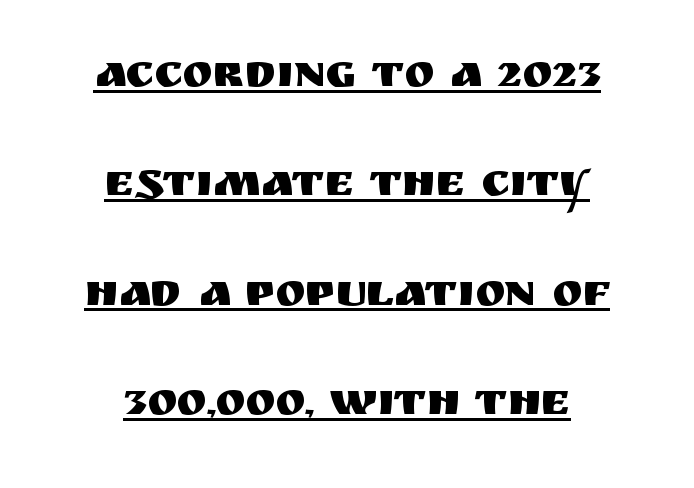
Character widths vary here, with narrow letters taking less room than wide ones. Default kerning and tracking; the words read as compact shapes. The string is rendered with underlining switched on. Compared with a flush-left layout, this one balances lines on the center instead. This sample uses a sans-serif face.
